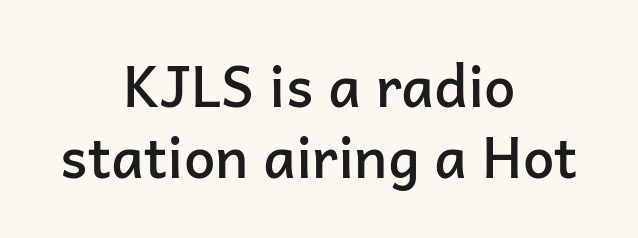
{"serif": "no", "italic": "no", "bold": "semi", "weight": "semibold", "width": "normal", "stroke_contrast": "low", "x_height": "medium", "monospaced": "no", "underline": "no", "align": "center", "line_spacing": "normal", "line_spacing_ratio": 1.26, "letter_spacing": "normal", "letter_spacing_em": 0.0, "glyph_px": 56}
